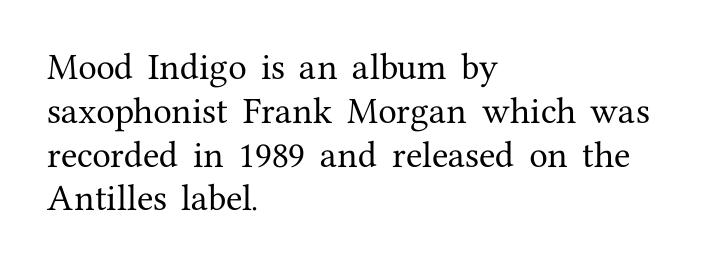
Italic? Not at all — the glyphs are vertical. The baseline area is clear. This sample keeps an unexceptional amount of space between lines. The face used here is seriffed, in the tradition of book romans. One-word summary of the alignment: left. No extra tracking has been applied to these lines.
